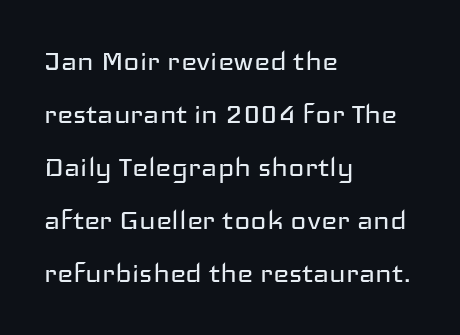
Q: Is the text bold? A: No.
Q: Is the text italic (slanted)? A: No, it is upright.
Q: Is the typeface a serif or a sans-serif typeface? A: Sans-serif.
Q: Is the text underlined? A: No.
Q: How is the paragraph aligned? A: Left-aligned.
Q: Is the spacing between letters normal or unusually wide? A: Normal.
Q: Is the spacing between lines tight, normal or loose? A: Normal.
Q: Width (condensed, normal, or wide)? A: Wide.
Q: Stroke contrast? A: Low.
Q: x-height? A: Medium.
Q: Monospaced? A: No.
